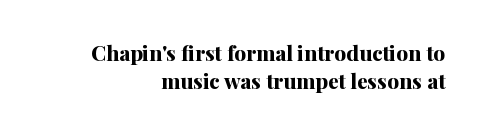
Q: Is the text bold? A: Yes.
Q: Is the text italic (slanted)? A: No, it is upright.
Q: Is the text underlined? A: No.
Q: How is the paragraph aligned? A: Right-aligned.
Q: Is the spacing between letters normal or unusually wide? A: Normal.
Q: Is the spacing between lines tight, normal or loose? A: Normal.
